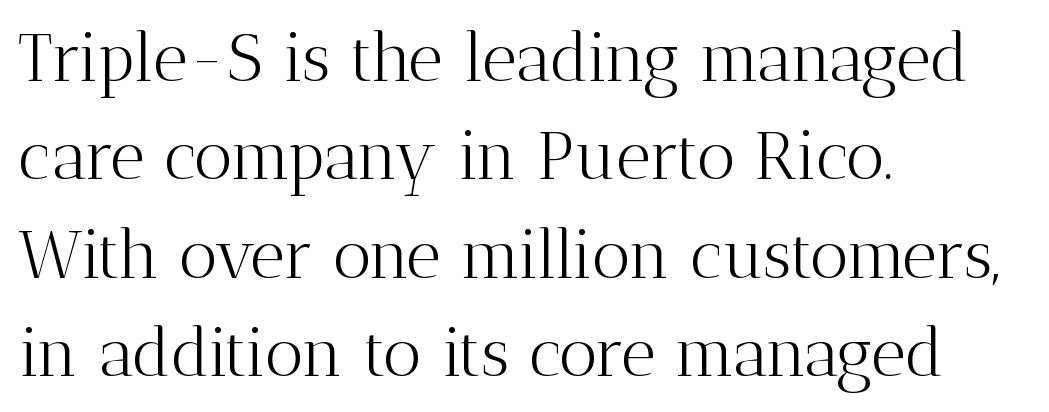
Q: Is the text bold? A: No.
Q: Is the text italic (slanted)? A: No, it is upright.
Q: Is the typeface a serif or a sans-serif typeface? A: Serif.
Q: Is the text underlined? A: No.
Q: How is the paragraph aligned? A: Left-aligned.
Q: Is the spacing between letters normal or unusually wide? A: Normal.
Q: Is the spacing between lines tight, normal or loose? A: Normal.
Q: Width (condensed, normal, or wide)? A: Normal.
Q: Stroke contrast? A: Medium.
Q: x-height? A: Medium.
Q: Monospaced? A: No.
